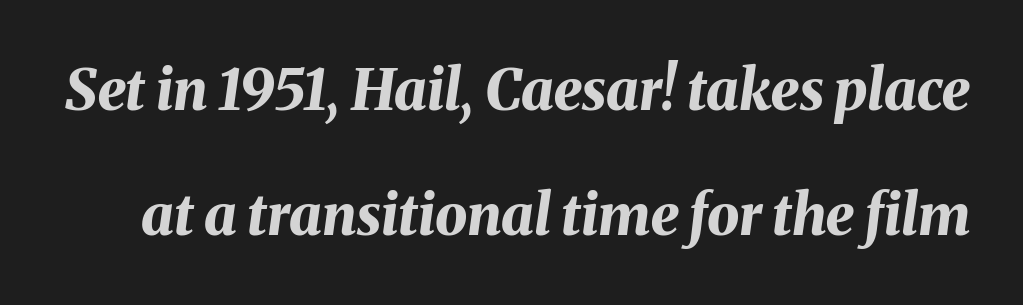
Q: Is the text bold? A: Yes.
Q: Is the text italic (slanted)? A: Yes, it leans right by about 8 degrees.
Q: Is the text underlined? A: No.
Q: Is the spacing between letters normal or unusually wide? A: Normal.
Q: Is the spacing between lines tight, normal or loose? A: Loose.
Q: Width (condensed, normal, or wide)? A: Normal.
Q: Stroke contrast? A: Medium.
Q: x-height? A: Medium.
Q: Monospaced? A: No.
